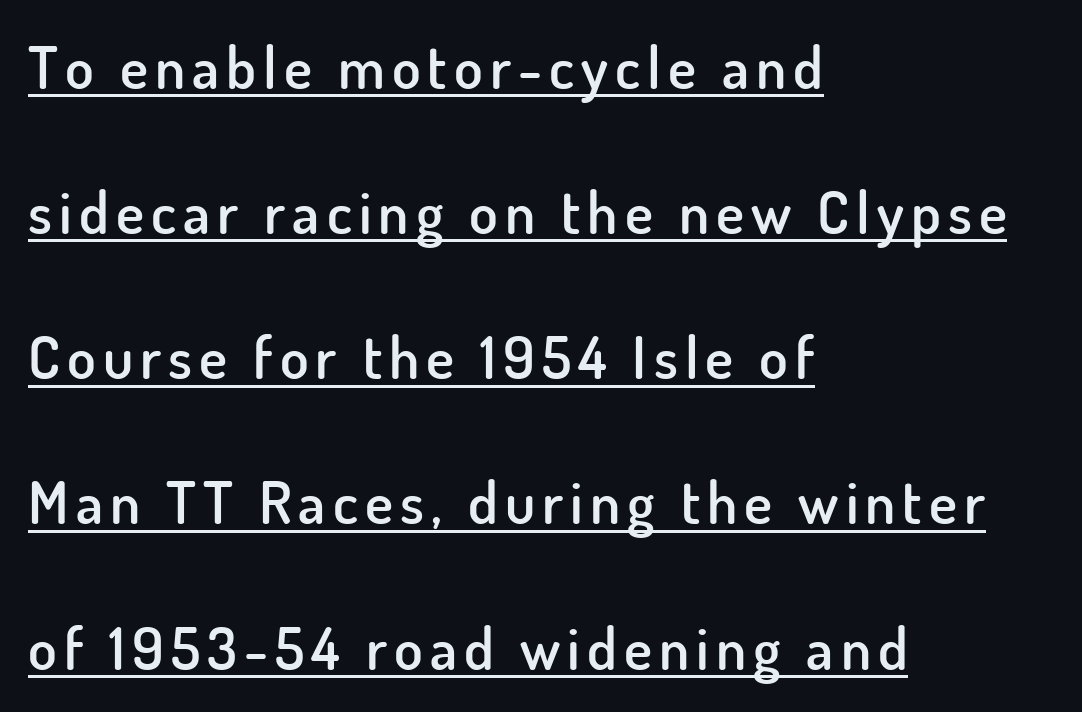
{"serif": "no", "italic": "no", "bold": "semi", "weight": "semibold", "width": "normal", "stroke_contrast": "low", "x_height": "small", "monospaced": "no", "underline": "yes", "align": "left", "line_spacing": "loose", "line_spacing_ratio": 2.46, "glyph_px": 59}
